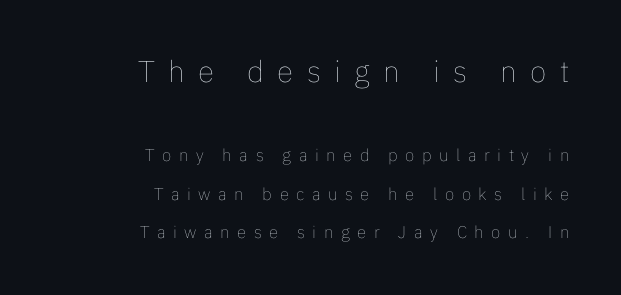
The font is comparable to plain body text, perhaps lighter. The tracking jumps out immediately: characters are airy and widely separated. Tall strokes in this sample are plumb rather than angled. Note: larger setting up top, smaller setting below. Any mark beneath the type? The region is blank.
